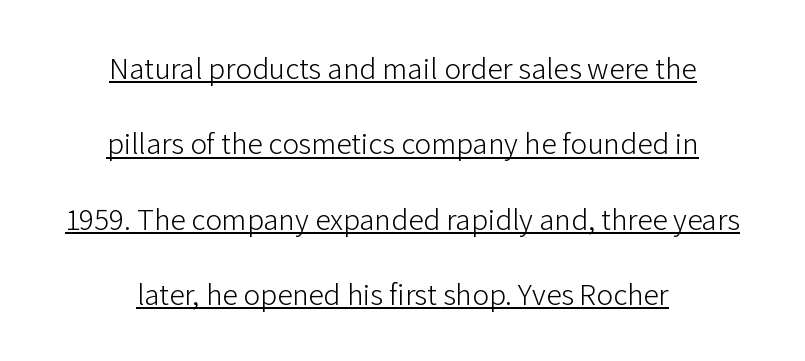
Q: Is the text bold? A: No.
Q: Is the text italic (slanted)? A: No, it is upright.
Q: Is the typeface a serif or a sans-serif typeface? A: Sans-serif.
Q: Is the text underlined? A: Yes.
Q: How is the paragraph aligned? A: Centered.
Q: Is the spacing between letters normal or unusually wide? A: Normal.
Q: Is the spacing between lines tight, normal or loose? A: Loose.
Q: Width (condensed, normal, or wide)? A: Normal.
Q: Stroke contrast? A: Low.
Q: x-height? A: Medium.
Q: Monospaced? A: No.
